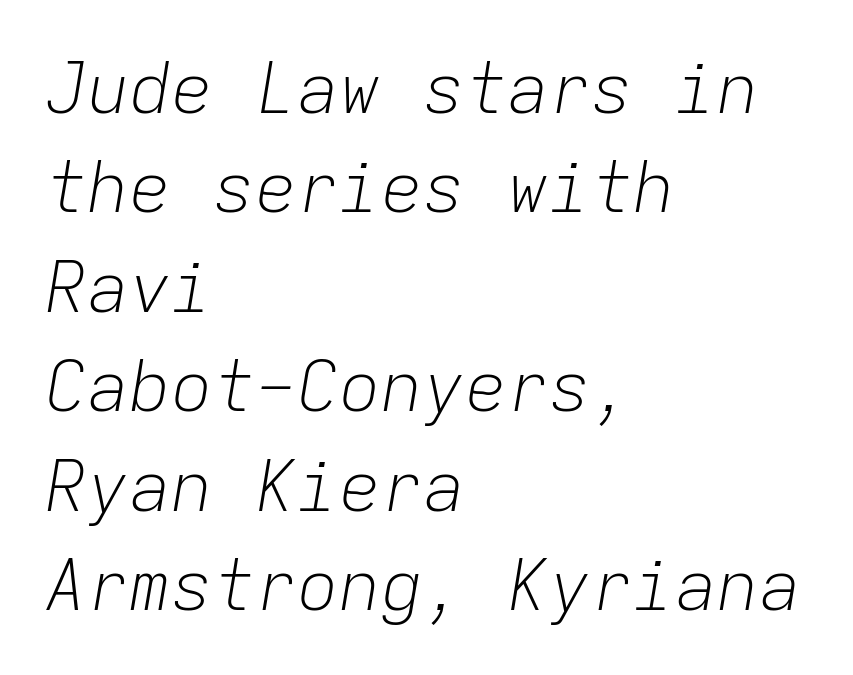
The image shows 70 px light type, italic (leaning right), monospaced; set left-aligned, normal line spacing (1.42x), normal letter spacing, not underlined; low stroke contrast and a medium x-height.
